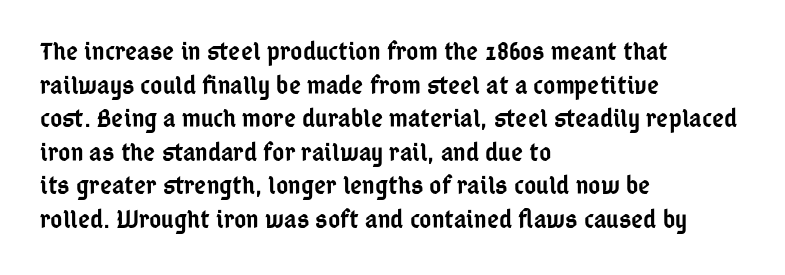
Each row of text sits above clean, open space. Notice how the passage keeps a crisp vertical edge on the left only. These lines keep a tight, regular rhythm from letter to letter. The strokes are fattened partway — semibold, not bold. Regarding leading, the lines here are spaced in the standard way. Upright lettering throughout.
